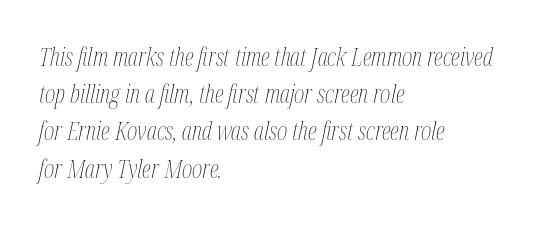
This is oblique type, the kind used for emphasis or titles. The paragraph shown leans on its left margin. Stems here are at most as thick as an everyday book face. Does the leading feel generous? No, just average. Rule under the text: the space is simply empty.
